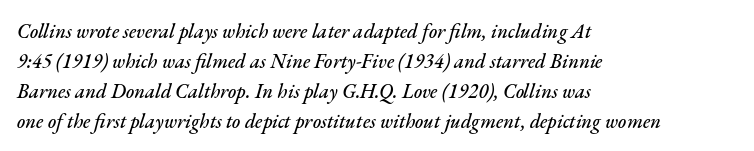
{"italic": "yes", "lean": "right", "slant_degrees": 17, "underline": "no", "align": "left", "line_spacing": "normal", "line_spacing_ratio": 1.5, "letter_spacing": "normal", "letter_spacing_em": 0.0, "glyph_px": 20}
